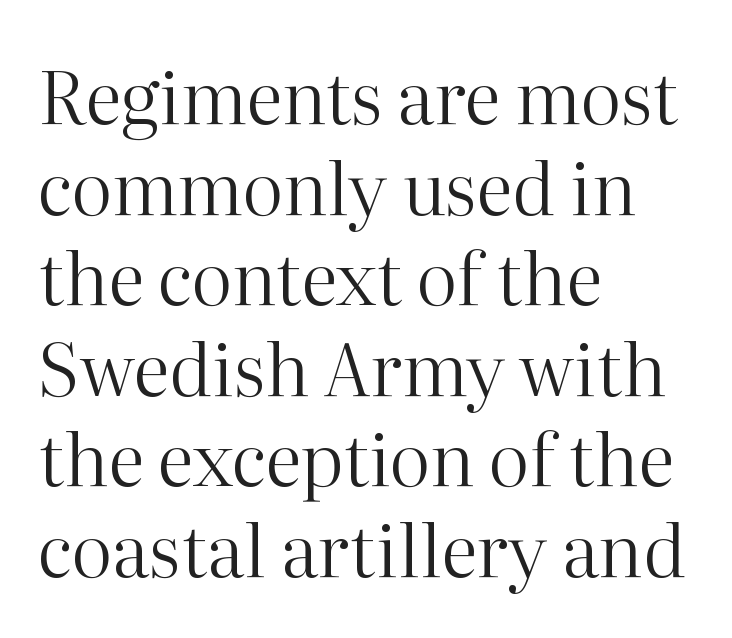
Q: Is the text bold? A: No.
Q: Is the text italic (slanted)? A: No, it is upright.
Q: Is the typeface a serif or a sans-serif typeface? A: Serif.
Q: Is the text underlined? A: No.
Q: How is the paragraph aligned? A: Left-aligned.
Q: Is the spacing between letters normal or unusually wide? A: Normal.
Q: Width (condensed, normal, or wide)? A: Normal.
Q: Stroke contrast? A: High.
Q: x-height? A: Medium.
Q: Monospaced? A: No.
